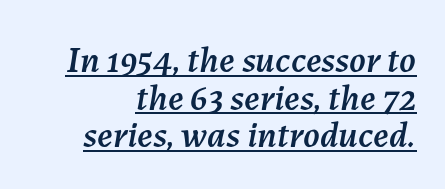
{"italic": "yes", "lean": "right", "slant_degrees": 7, "width": "normal", "stroke_contrast": "medium", "x_height": "medium", "monospaced": "no", "underline": "yes", "line_spacing": "tight", "line_spacing_ratio": 1.02, "letter_spacing": "normal", "letter_spacing_em": 0.0, "glyph_px": 37}
